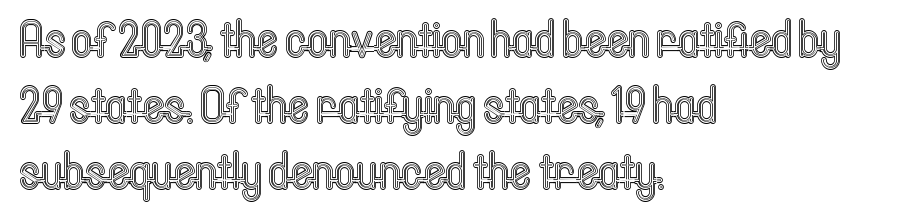
{"italic": "no", "width": "condensed", "x_height": "medium", "monospaced": "no", "underline": "no", "align": "left", "line_spacing": "normal", "line_spacing_ratio": 1.27, "letter_spacing": "normal", "letter_spacing_em": 0.0, "glyph_px": 52}
